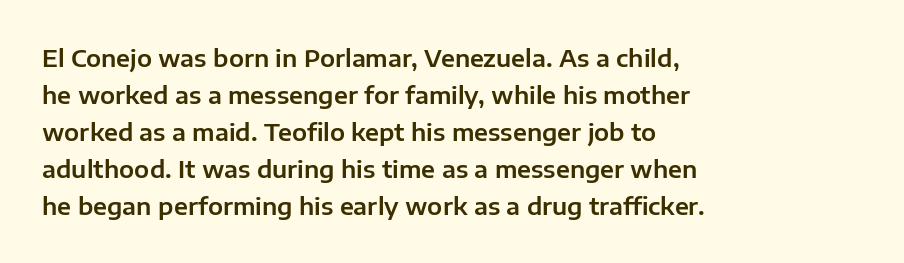
This is roman type, the default non-slanted kind. The lines in this sample share a left origin and differ only in where they stop. Glance below the letters and you will spot only blank space. The line-height multiplier appears to be the usual default. No extra tracking has been applied to these lines.
